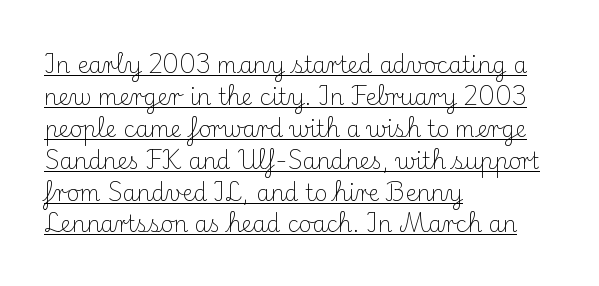
{"italic": "no", "bold": "no", "underline": "yes", "align": "left", "line_spacing": "normal", "line_spacing_ratio": 1.45, "letter_spacing": "normal", "letter_spacing_em": 0.0, "glyph_px": 22}
